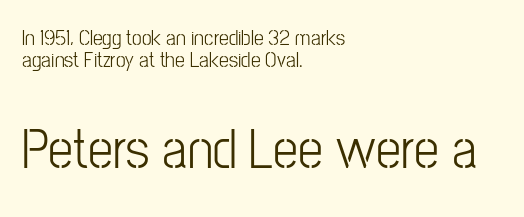
Q: Is the text bold? A: No.
Q: Is the text italic (slanted)? A: No, it is upright.
Q: Is the typeface a serif or a sans-serif typeface? A: Sans-serif.
Q: Is the text underlined? A: No.
Q: How is the paragraph aligned? A: Left-aligned.
Q: Is the spacing between letters normal or unusually wide? A: Normal.
Q: Is the spacing between lines tight, normal or loose? A: Tight.
Q: Which block of text is set in a larger size, the first (top) or the second (bottom)? A: The second (bottom) one.
Q: Width (condensed, normal, or wide)? A: Condensed.
Q: Stroke contrast? A: Low.
Q: x-height? A: Medium.
Q: Monospaced? A: No.
